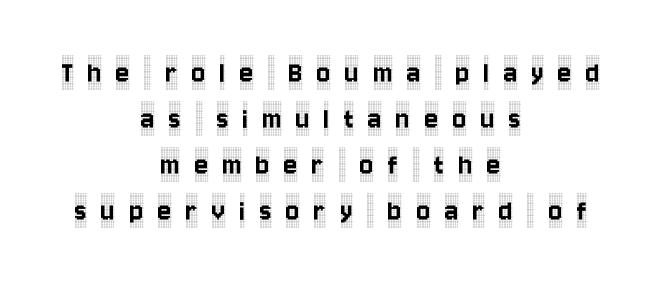
Each line is balanced around a shared central axis. Type without underlining. The designer left line spacing at the default. Designer's note — italics off, roman on. Proportional: the letters do not fall into vertical columns. Observe the serifs anchoring each vertical stroke in this sample.
